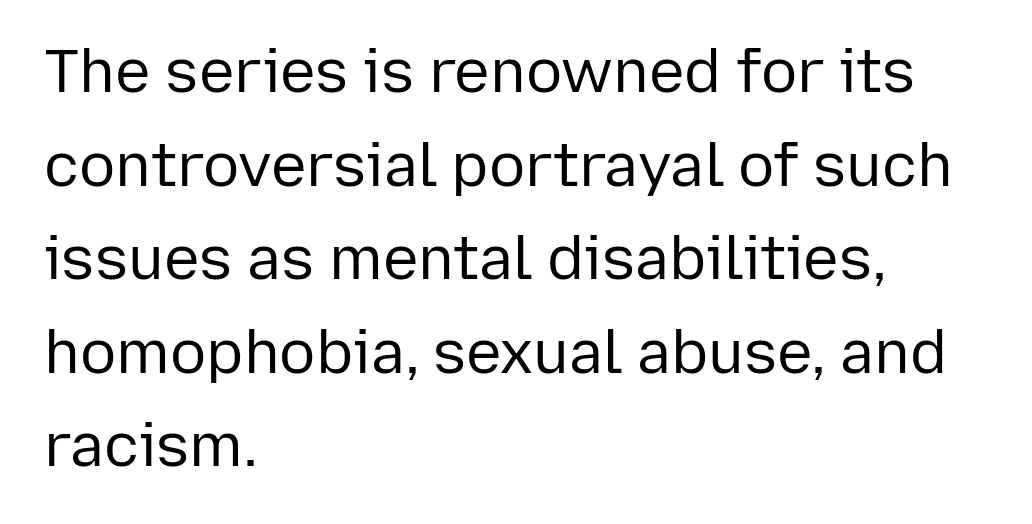
Q: Is the text bold? A: No.
Q: Is the text italic (slanted)? A: No, it is upright.
Q: Is the typeface a serif or a sans-serif typeface? A: Sans-serif.
Q: Is the text underlined? A: No.
Q: How is the paragraph aligned? A: Left-aligned.
Q: Is the spacing between letters normal or unusually wide? A: Normal.
Q: Is the spacing between lines tight, normal or loose? A: Normal.
Q: Width (condensed, normal, or wide)? A: Normal.
Q: Stroke contrast? A: Low.
Q: x-height? A: Medium.
Q: Monospaced? A: No.
